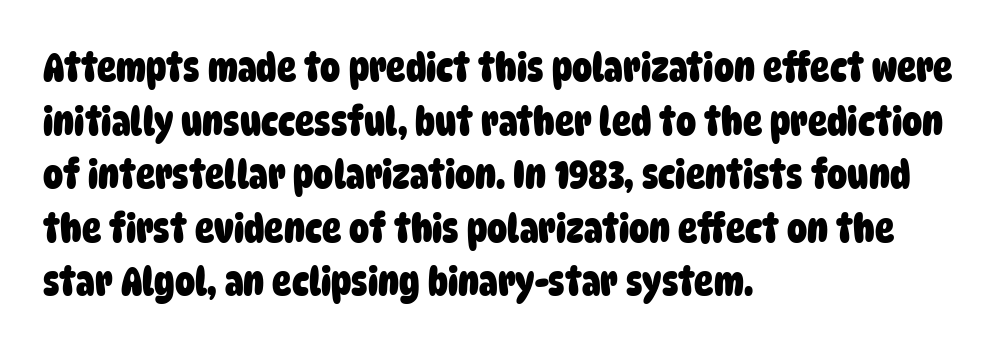
The image shows 40 px heavy, condensed sans-serif type; set left-aligned, normal line spacing (1.34x), normal letter spacing, not underlined; low stroke contrast and a large x-height.
